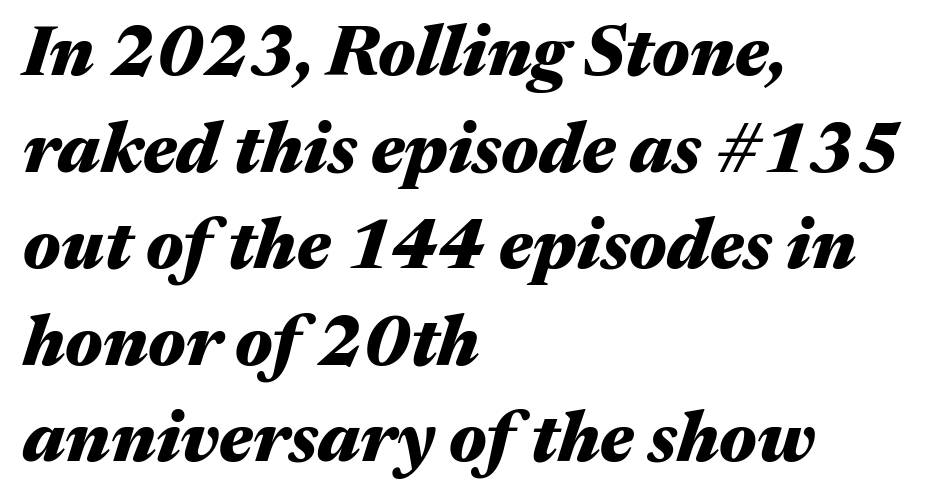
Plain, unruled lines of type. Italic? Definitely — the glyphs are oblique. Default kerning and tracking; the words read as compact shapes. Here the designer chose a conventional face with non-uniform glyph widths. Whoever set this chose a conventional vertical rhythm. The sample has been set heavy, in full bold.
